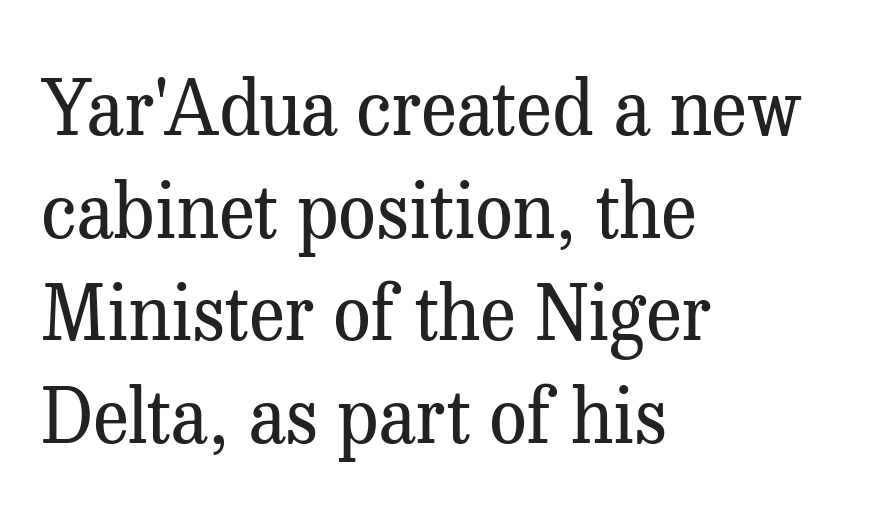
Is this a fixed-width face? No — the glyphs have proportional, varying widths. Words float on clear page, feet unadorned. The designer went with a serif here, giving each stem small feet. The lines sit at an ordinary, default distance from one another. These lines are set flush left with a ragged right edge.
